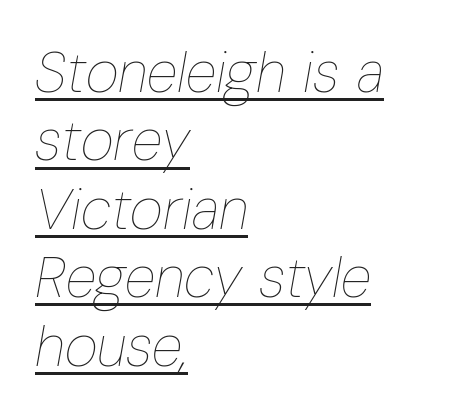
Q: Is the text bold? A: No.
Q: Is the text italic (slanted)? A: Yes, it leans right by about 10 degrees.
Q: Is the text underlined? A: Yes.
Q: How is the paragraph aligned? A: Left-aligned.
Q: Is the spacing between letters normal or unusually wide? A: Normal.
Q: Width (condensed, normal, or wide)? A: Condensed.
Q: Stroke contrast? A: Low.
Q: x-height? A: Medium.
Q: Monospaced? A: No.
